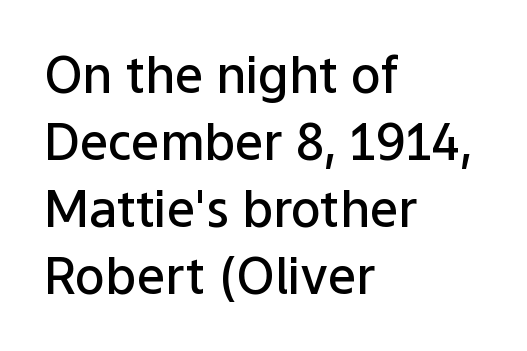
The image shows 50 px semibold sans-serif type, upright; set left-aligned, normal line spacing (1.34x), normal letter spacing, not underlined; low stroke contrast and a medium x-height.
